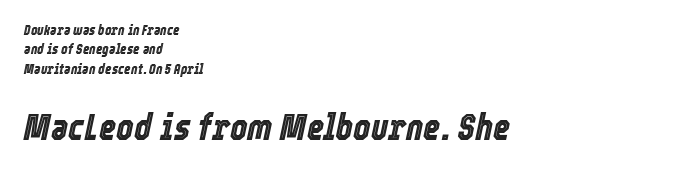
Think of a printed novel: that variable character pitch is what you see here. Small over large — that's the arrangement of the two blocks here. A normal amount of white space separates one row of letters from the next. The horizontal fit of the characters is conventional and even. Honestly, there is no underline to notice here at all.
